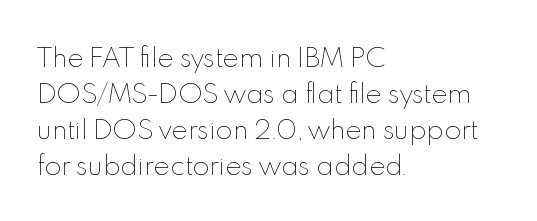
{"italic": "no", "bold": "no", "underline": "no", "align": "left", "line_spacing": "normal", "line_spacing_ratio": 1.44, "letter_spacing": "normal", "letter_spacing_em": 0.0, "glyph_px": 25}
